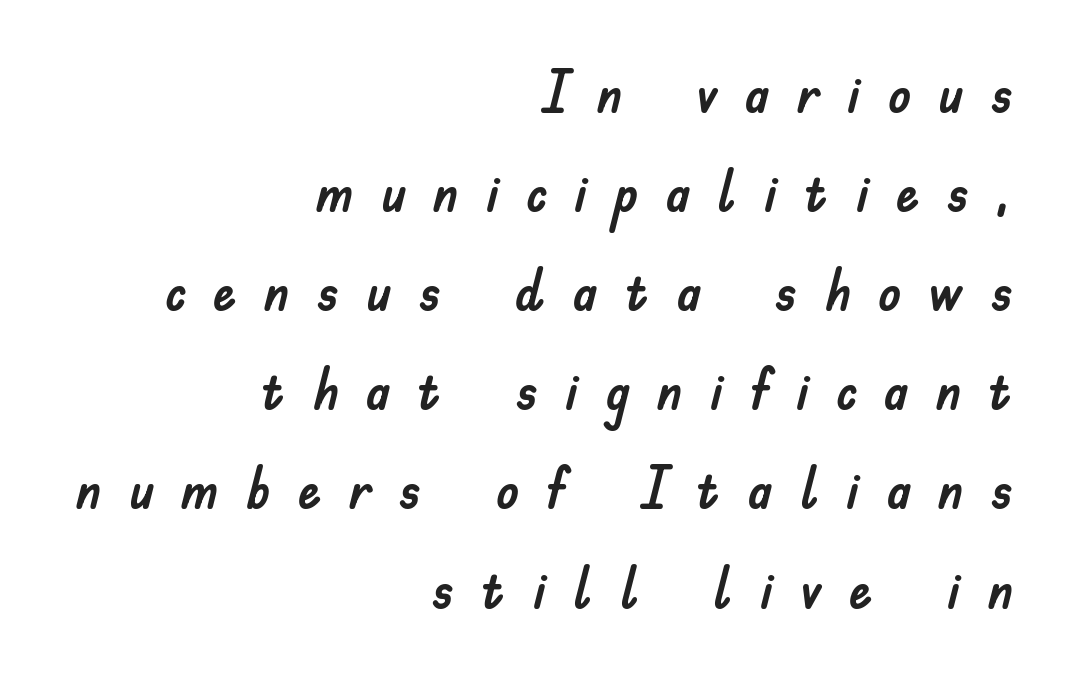
{"serif": "no", "width": "normal", "stroke_contrast": "low", "x_height": "small", "monospaced": "no", "underline": "no", "align": "right", "line_spacing": "normal", "line_spacing_ratio": 1.68, "letter_spacing": "wide", "letter_spacing_em": 0.46, "glyph_px": 59}
